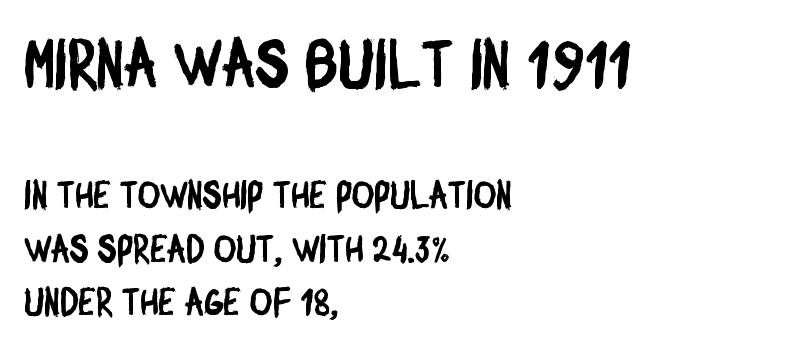
Q: Is the typeface a serif or a sans-serif typeface? A: Sans-serif.
Q: Is the text underlined? A: No.
Q: How is the paragraph aligned? A: Left-aligned.
Q: Is the spacing between letters normal or unusually wide? A: Normal.
Q: Is the spacing between lines tight, normal or loose? A: Normal.
Q: Which block of text is set in a larger size, the first (top) or the second (bottom)? A: The first (top) one.
Q: Width (condensed, normal, or wide)? A: Condensed.
Q: Stroke contrast? A: Low.
Q: x-height? A: Large.
Q: Monospaced? A: No.
